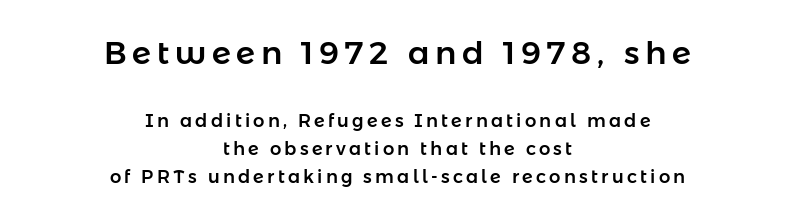
{"serif": "no", "italic": "no", "width": "normal", "stroke_contrast": "low", "x_height": "medium", "monospaced": "no", "underline": "no", "align": "center", "line_spacing": "normal", "line_spacing_ratio": 1.57, "larger_block": "first", "size_ratio": 1.78, "glyph_px": 32}
